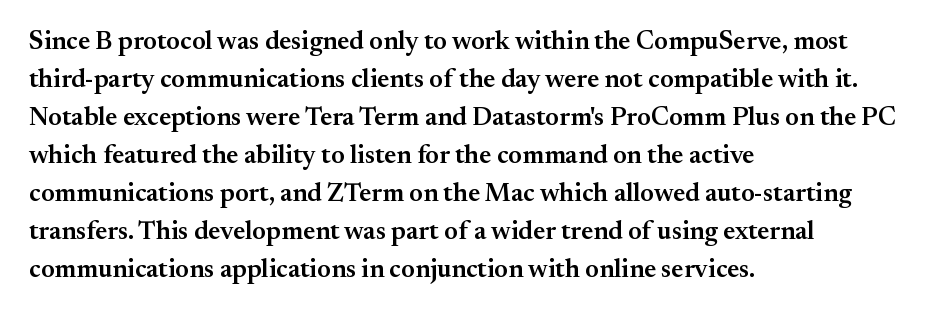
One glance says typical: line gaps are just what's usual. All the whitespace from short lines collects on the right. Stems and bowls a touch heavier than normal — semibold. Only glyphs here, with clear space below each row. Letter spacing: default.
